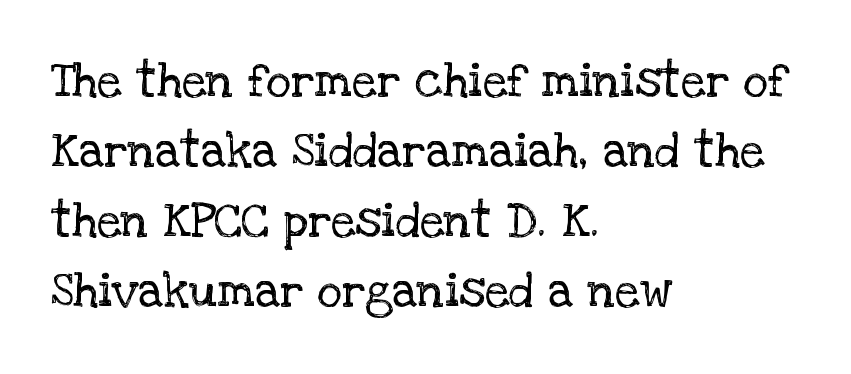
Q: Is the text bold? A: No.
Q: Is the text italic (slanted)? A: No, it is upright.
Q: Is the typeface a serif or a sans-serif typeface? A: Serif.
Q: Is the text underlined? A: No.
Q: How is the paragraph aligned? A: Left-aligned.
Q: Is the spacing between letters normal or unusually wide? A: Normal.
Q: Is the spacing between lines tight, normal or loose? A: Normal.
Q: Width (condensed, normal, or wide)? A: Normal.
Q: Stroke contrast? A: Low.
Q: x-height? A: Large.
Q: Monospaced? A: No.
